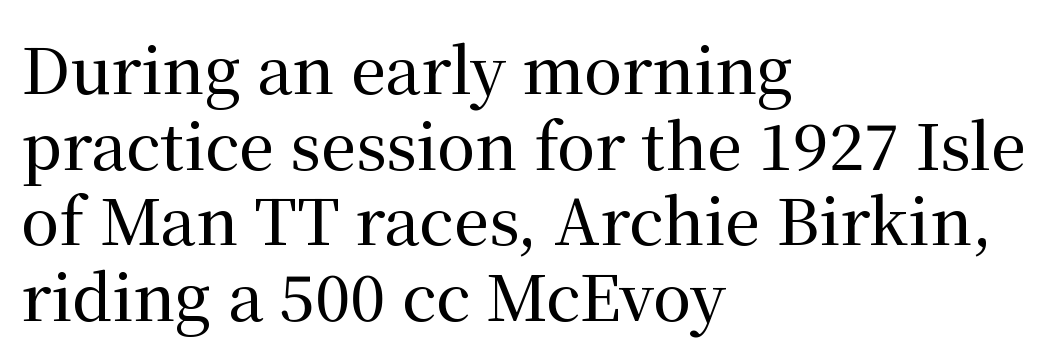
Notice how the stems are strictly vertical — no italics here. The rendering shows small feet on the letterforms — a serif design. All the whitespace from short lines collects on the right. Do the characters align in a grid? No, the font is proportional. The letterforms sit shoulder to shoulder at normal distance. Check under the words: just untouched page.
